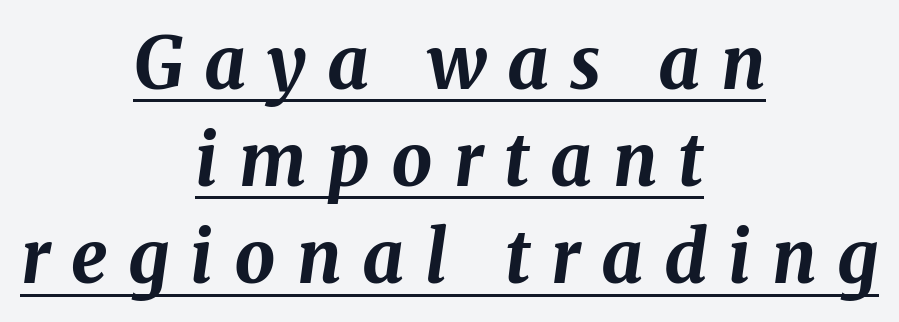
{"italic": "yes", "lean": "right", "slant_degrees": 8, "bold": "yes", "weight": "bold", "width": "normal", "stroke_contrast": "medium", "x_height": "medium", "monospaced": "no", "underline": "yes", "align": "center", "line_spacing": "normal", "line_spacing_ratio": 1.35, "letter_spacing": "wide", "letter_spacing_em": 0.29, "glyph_px": 72}
